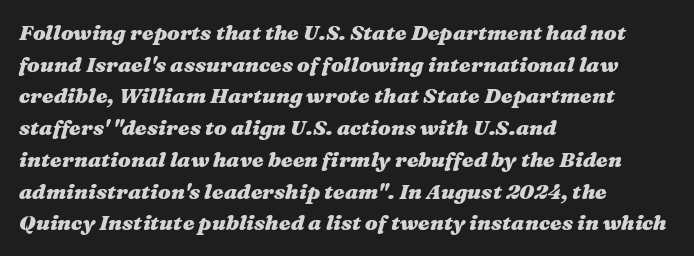
{"italic": "yes", "lean": "right", "slant_degrees": 16, "bold": "yes", "underline": "no", "align": "left", "line_spacing": "normal", "line_spacing_ratio": 1.51, "letter_spacing": "normal", "letter_spacing_em": 0.0, "glyph_px": 21}
